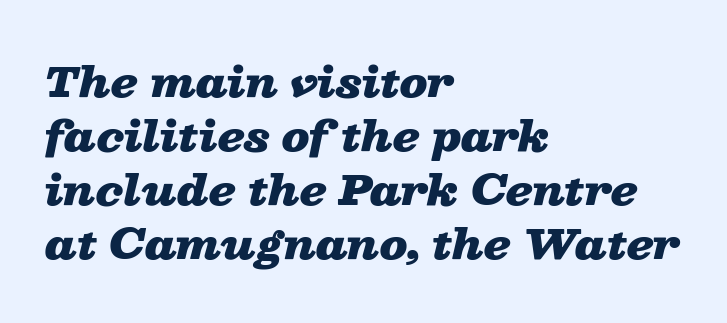
The image shows 41 px heavy, wide type, italic (leaning right); set left-aligned, normal line spacing (1.32x), normal letter spacing, not underlined; low stroke contrast and a medium x-height.
